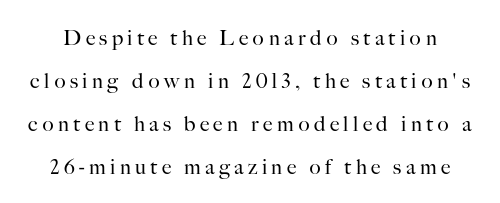
The image shows 21 px text type, upright; set loose line spacing (2.04x), unusually wide letter spacing (+0.21 em), not underlined.
